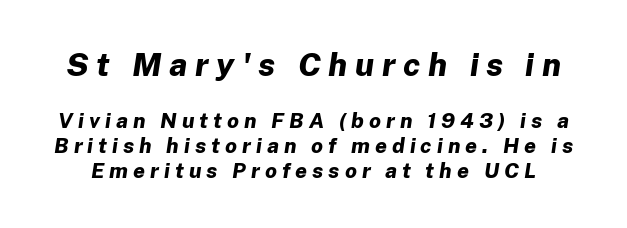
A typesetter would call this heavily tracked-out type. Think of a printed novel: that variable character pitch is what you see here. Slanted lettering throughout. The gap between lines stays unmarked. The glyphs have the mass of a bold cut. The rendering shrinks the type as you move from the upper chunk to the lower.
